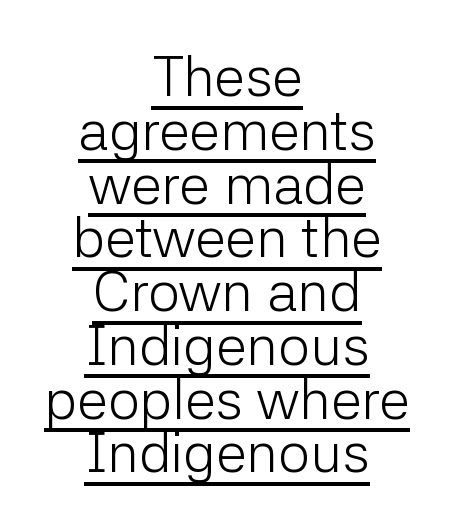
{"serif": "no", "italic": "no", "bold": "no", "weight": "light", "width": "normal", "stroke_contrast": "low", "x_height": "medium", "monospaced": "no", "underline": "yes", "align": "center", "line_spacing": "tight", "line_spacing_ratio": 0.96, "letter_spacing": "normal", "letter_spacing_em": 0.0, "glyph_px": 56}
